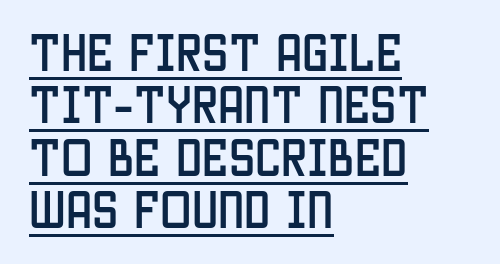
Underlining? Definitely there. The face used here is proportionally spaced, like ordinary book or web type. The setting favours the left margin, as ordinary paragraphs usually do. Type style note: lacks serifs.
